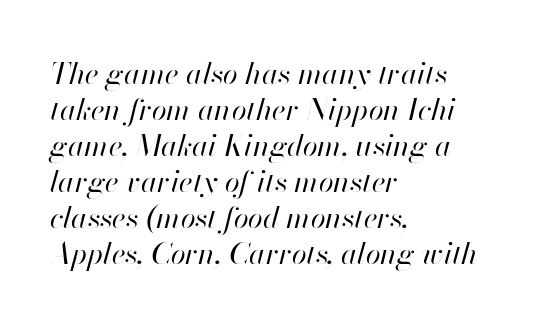
Q: Is the text bold? A: No.
Q: Is the text italic (slanted)? A: Yes, it leans right by about 13 degrees.
Q: Is the text underlined? A: No.
Q: How is the paragraph aligned? A: Left-aligned.
Q: Is the spacing between letters normal or unusually wide? A: Normal.
Q: Width (condensed, normal, or wide)? A: Normal.
Q: Stroke contrast? A: High.
Q: x-height? A: Small.
Q: Monospaced? A: No.
